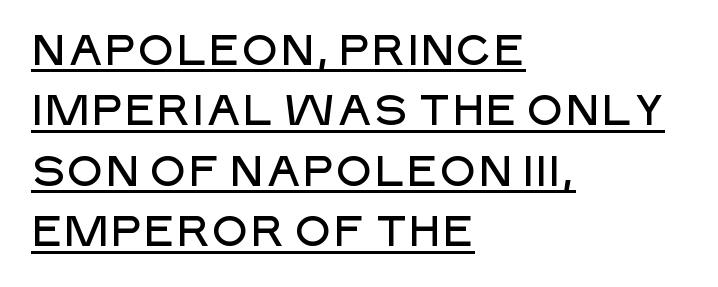
Q: Is the text italic (slanted)? A: No, it is upright.
Q: Is the typeface a serif or a sans-serif typeface? A: Sans-serif.
Q: Is the text underlined? A: Yes.
Q: How is the paragraph aligned? A: Left-aligned.
Q: Is the spacing between letters normal or unusually wide? A: Normal.
Q: Is the spacing between lines tight, normal or loose? A: Normal.
Q: Width (condensed, normal, or wide)? A: Normal.
Q: Stroke contrast? A: Low.
Q: x-height? A: Large.
Q: Monospaced? A: No.
